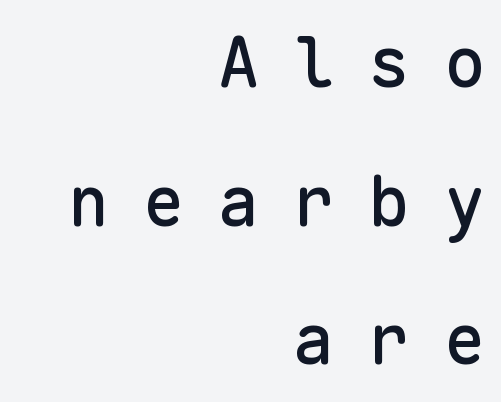
{"serif": "no", "italic": "no", "width": "normal", "stroke_contrast": "low", "x_height": "medium", "monospaced": "yes", "underline": "no", "align": "right", "line_spacing": "loose", "line_spacing_ratio": 2.01, "letter_spacing": "wide", "letter_spacing_em": 0.49, "glyph_px": 69}
